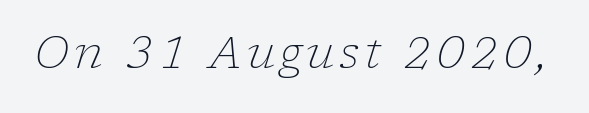
The image shows 44 px light serif type, italic (leaning right); set not underlined; low stroke contrast and a medium x-height.
